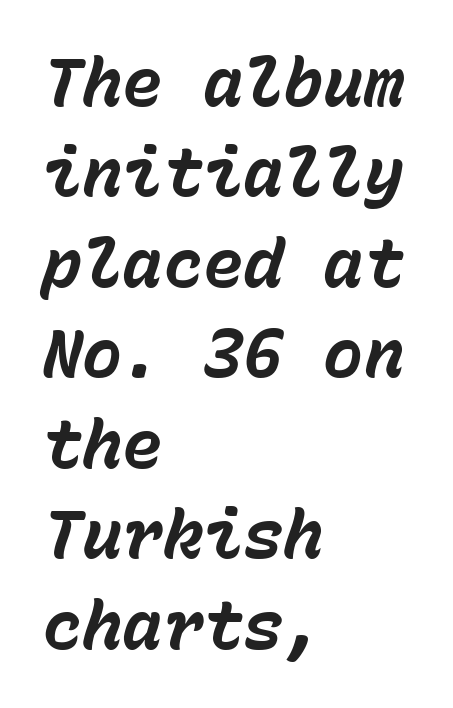
Q: Is the text bold? A: Yes.
Q: Is the text italic (slanted)? A: Yes, it leans right by about 15 degrees.
Q: Is the text underlined? A: No.
Q: How is the paragraph aligned? A: Left-aligned.
Q: Is the spacing between letters normal or unusually wide? A: Normal.
Q: Is the spacing between lines tight, normal or loose? A: Normal.
Q: Width (condensed, normal, or wide)? A: Normal.
Q: Stroke contrast? A: Low.
Q: x-height? A: Medium.
Q: Monospaced? A: Yes.
